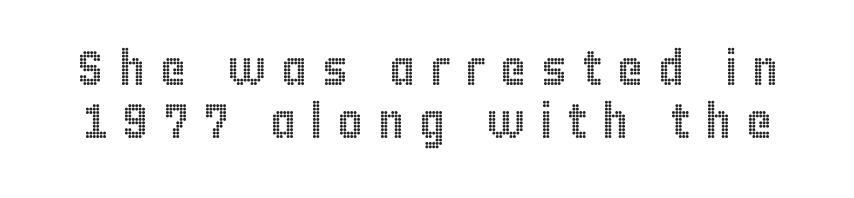
{"italic": "no", "width": "condensed", "x_height": "large", "monospaced": "no", "underline": "no", "line_spacing": "tight", "line_spacing_ratio": 1.09, "letter_spacing": "wide", "letter_spacing_em": 0.3, "glyph_px": 49}
